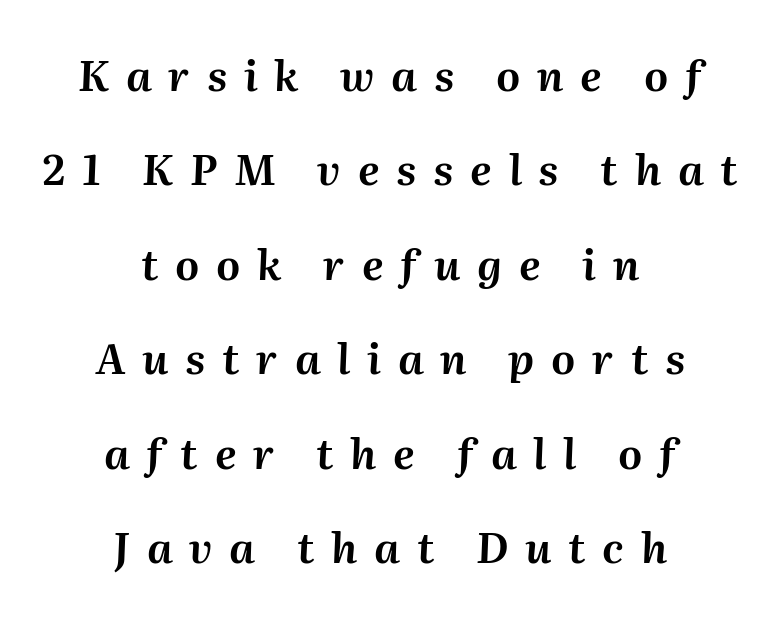
{"italic": "yes", "lean": "right", "slant_degrees": 2, "width": "normal", "stroke_contrast": "medium", "x_height": "medium", "monospaced": "no", "underline": "no", "align": "center", "line_spacing": "loose", "line_spacing_ratio": 2.25, "letter_spacing": "wide", "letter_spacing_em": 0.4, "glyph_px": 42}
